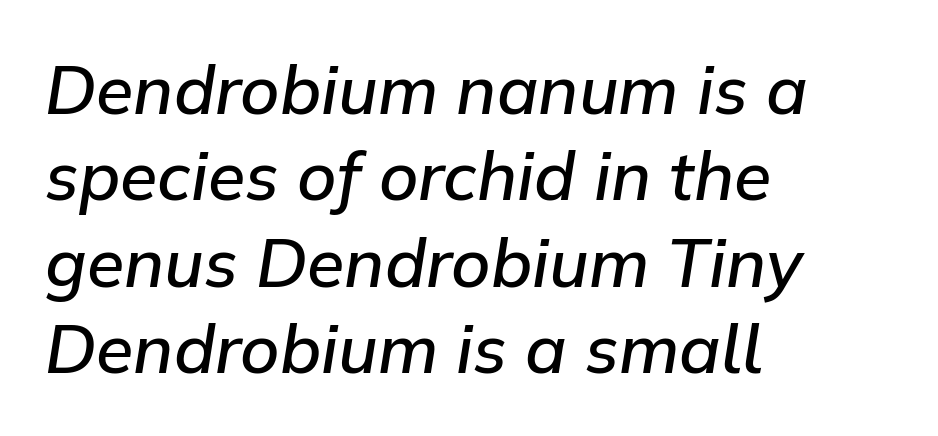
{"italic": "yes", "lean": "right", "slant_degrees": 9, "bold": "semi", "weight": "semibold", "width": "normal", "stroke_contrast": "low", "x_height": "medium", "monospaced": "no", "underline": "no", "align": "left", "line_spacing": "normal", "line_spacing_ratio": 1.27, "letter_spacing": "normal", "letter_spacing_em": 0.0, "glyph_px": 68}
